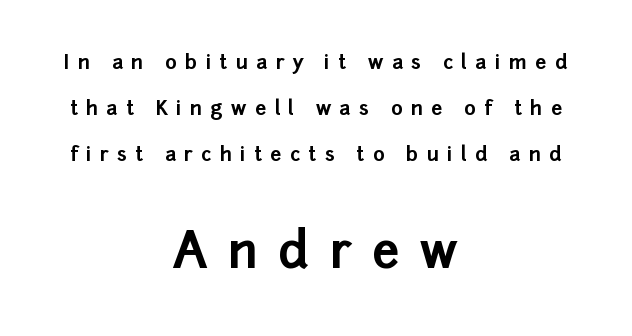
Q: Is the text bold? A: Yes.
Q: Is the text italic (slanted)? A: No, it is upright.
Q: Is the typeface a serif or a sans-serif typeface? A: Sans-serif.
Q: Is the text underlined? A: No.
Q: How is the paragraph aligned? A: Centered.
Q: Is the spacing between letters normal or unusually wide? A: Unusually wide.
Q: Is the spacing between lines tight, normal or loose? A: Loose.
Q: Which block of text is set in a larger size, the first (top) or the second (bottom)? A: The second (bottom) one.
Q: Width (condensed, normal, or wide)? A: Normal.
Q: Stroke contrast? A: Low.
Q: x-height? A: Medium.
Q: Monospaced? A: No.
